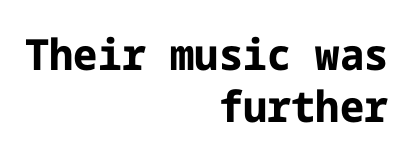
The image shows 43 px bold sans-serif type, upright; set right-aligned, line spacing 1.22x, normal letter spacing, not underlined; low stroke contrast and a medium x-height.
